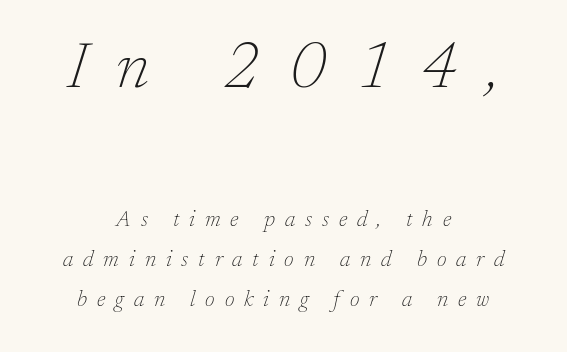
{"serif": "yes", "italic": "yes", "lean": "right", "slant_degrees": 17, "bold": "no", "weight": "thin", "width": "normal", "stroke_contrast": "low", "x_height": "medium", "monospaced": "no", "underline": "no", "align": "center", "line_spacing_ratio": 1.82, "letter_spacing": "wide", "letter_spacing_em": 0.45, "larger_block": "first", "size_ratio": 2.95, "glyph_px": 65}
